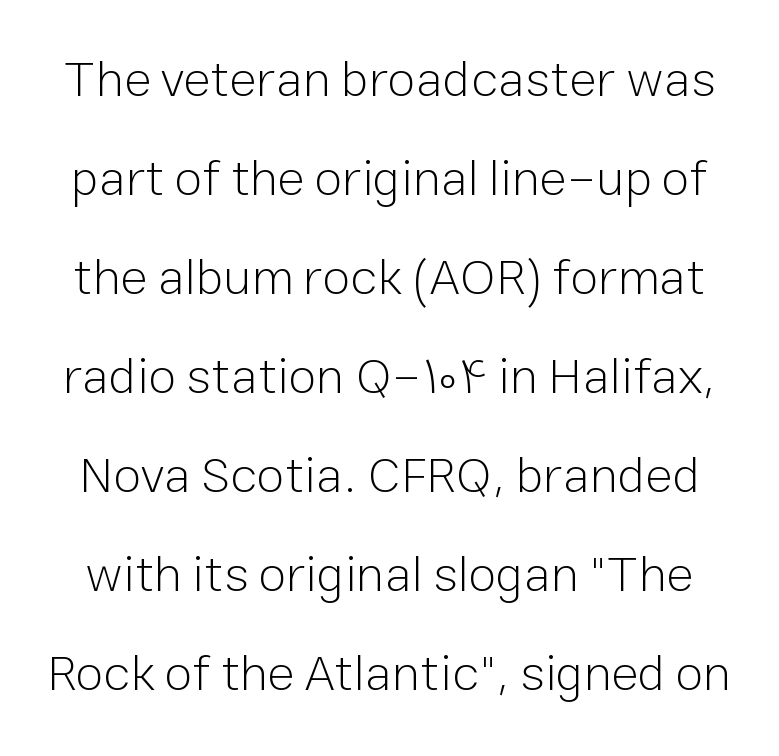
{"serif": "no", "italic": "no", "bold": "no", "weight": "light", "width": "normal", "stroke_contrast": "low", "x_height": "medium", "monospaced": "no", "underline": "no", "line_spacing": "loose", "line_spacing_ratio": 1.94, "letter_spacing": "normal", "letter_spacing_em": 0.0, "glyph_px": 51}
